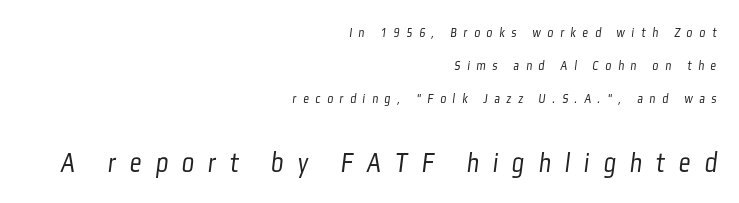
Q: Is the text bold? A: No.
Q: Is the typeface a serif or a sans-serif typeface? A: Sans-serif.
Q: Is the text underlined? A: No.
Q: How is the paragraph aligned? A: Right-aligned.
Q: Is the spacing between letters normal or unusually wide? A: Unusually wide.
Q: Is the spacing between lines tight, normal or loose? A: Loose.
Q: Which block of text is set in a larger size, the first (top) or the second (bottom)? A: The second (bottom) one.
Q: Width (condensed, normal, or wide)? A: Condensed.
Q: Stroke contrast? A: Low.
Q: x-height? A: Medium.
Q: Monospaced? A: No.
